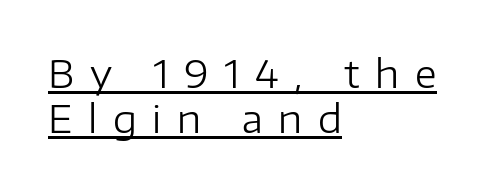
{"serif": "no", "italic": "no", "bold": "no", "weight": "regular", "width": "normal", "stroke_contrast": "low", "x_height": "medium", "monospaced": "no", "underline": "yes", "align": "left", "line_spacing_ratio": 1.18, "letter_spacing": "wide", "letter_spacing_em": 0.41, "glyph_px": 38}
